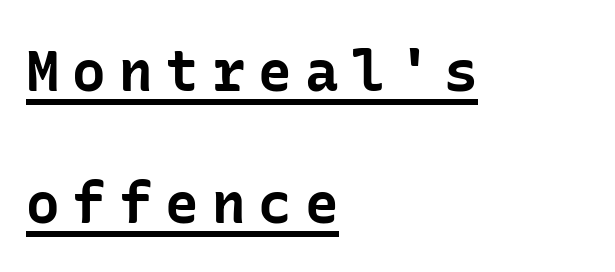
Pretty heavy lettering here — definitely bold. Between one letter and the next there's a generous, obvious gap. In terms of posture, this sample is upright. Decoration check: the copy is underlined. This block would shrink considerably if given ordinary leading; it's expanded now.
